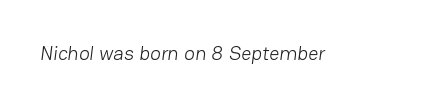
{"bold": "no", "underline": "no", "letter_spacing": "normal", "letter_spacing_em": 0.0, "glyph_px": 20}
